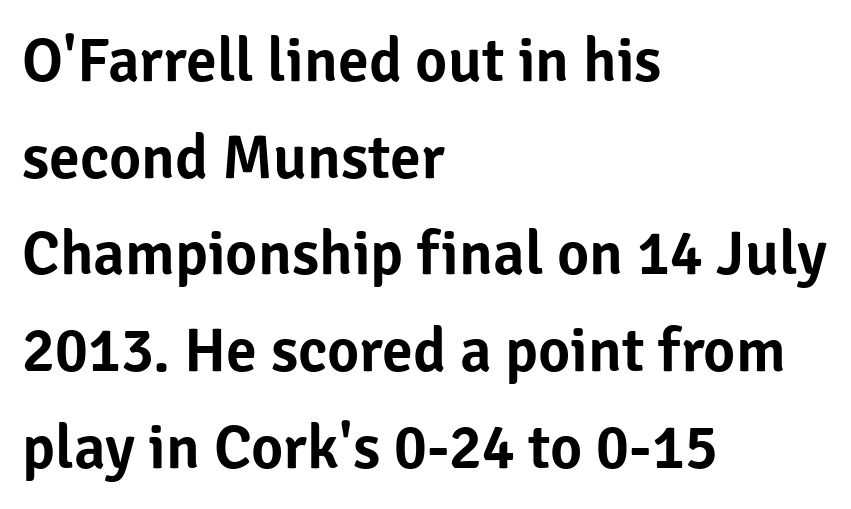
The image shows 62 px sans-serif type, upright; set left-aligned, normal line spacing (1.56x), normal letter spacing, not underlined; low stroke contrast and a medium x-height.
